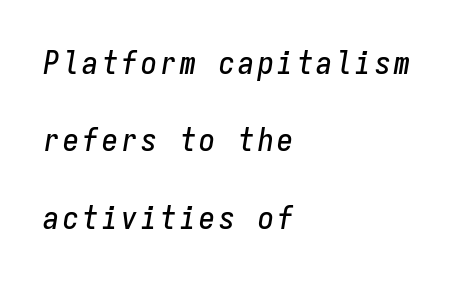
The image shows 32 px condensed type, italic (leaning right), monospaced; set left-aligned, loose line spacing (2.42x), not underlined; low stroke contrast and a medium x-height.
